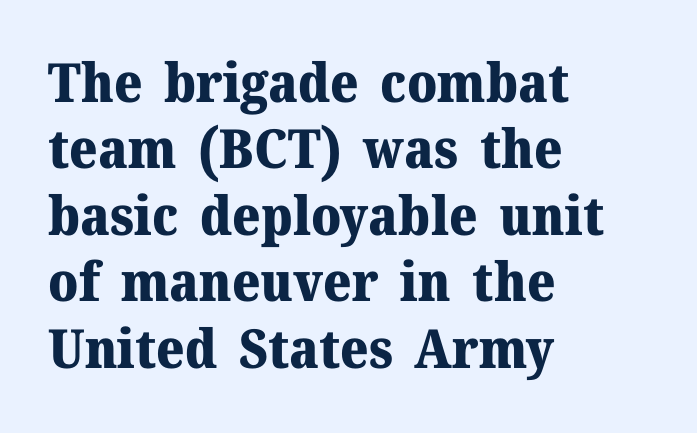
{"serif": "yes", "italic": "no", "bold": "yes", "weight": "heavy", "width": "normal", "stroke_contrast": "medium", "x_height": "medium", "monospaced": "no", "underline": "no", "align": "left", "line_spacing_ratio": 1.23, "letter_spacing": "normal", "letter_spacing_em": 0.0, "glyph_px": 54}
